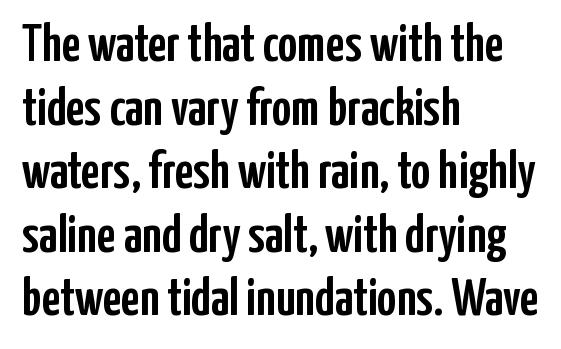
Q: Is the text italic (slanted)? A: No, it is upright.
Q: Is the typeface a serif or a sans-serif typeface? A: Sans-serif.
Q: Is the text underlined? A: No.
Q: How is the paragraph aligned? A: Left-aligned.
Q: Is the spacing between letters normal or unusually wide? A: Normal.
Q: Width (condensed, normal, or wide)? A: Condensed.
Q: Stroke contrast? A: Low.
Q: x-height? A: Medium.
Q: Monospaced? A: No.
